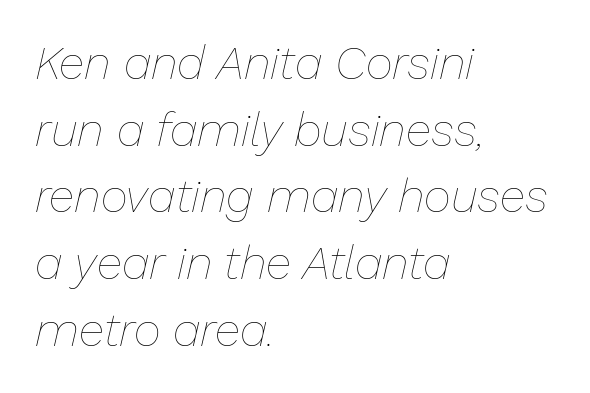
{"italic": "yes", "lean": "right", "slant_degrees": 13, "bold": "no", "weight": "thin", "width": "normal", "stroke_contrast": "low", "x_height": "medium", "monospaced": "no", "underline": "no", "align": "left", "line_spacing": "normal", "line_spacing_ratio": 1.42, "letter_spacing": "normal", "letter_spacing_em": 0.0, "glyph_px": 47}
